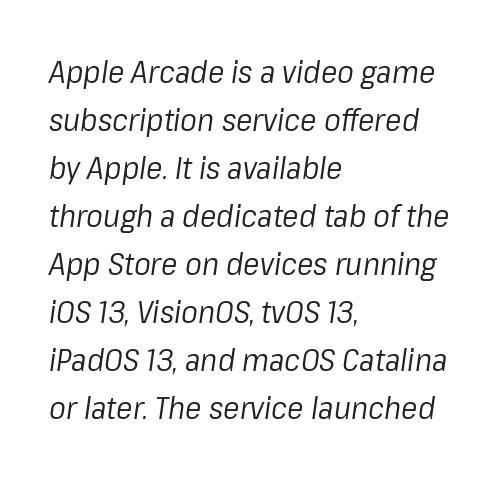
The image shows 31 px regular-weight type, italic (leaning right); set left-aligned, normal line spacing (1.55x), normal letter spacing, not underlined; low stroke contrast and a medium x-height.
